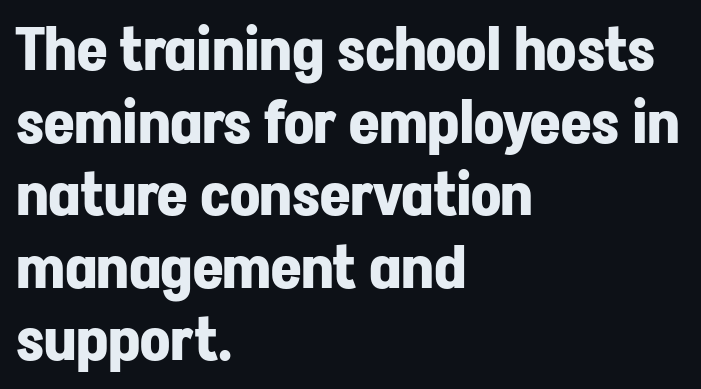
The image shows 59 px bold sans-serif type, upright; set left-aligned, line spacing 1.23x, normal letter spacing, not underlined; low stroke contrast and a medium x-height.
